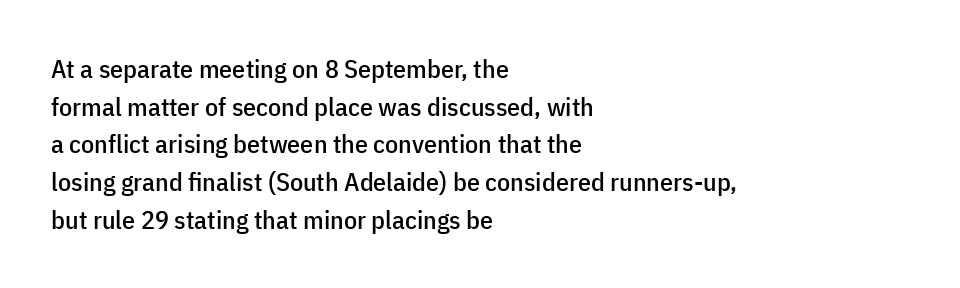
{"italic": "no", "underline": "no", "align": "left", "line_spacing": "normal", "line_spacing_ratio": 1.45, "letter_spacing": "normal", "letter_spacing_em": 0.0, "glyph_px": 26}
